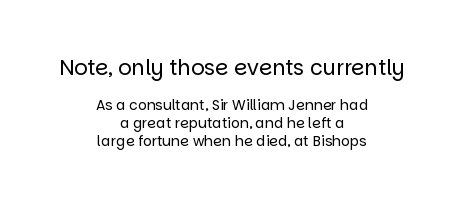
The image shows 21 px text type, upright; set centered, normal line spacing (1.26x), normal letter spacing, not underlined; the first (top) block is 1.5x larger.
